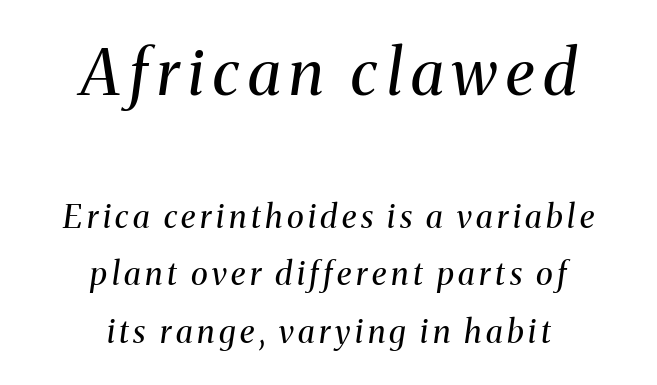
Scale decreases going downward across the two blocks. Both edges are ragged and mirror each other, which tells us the setting is centered. Designer's note — italics engaged. Underlining? Definitely not there.
